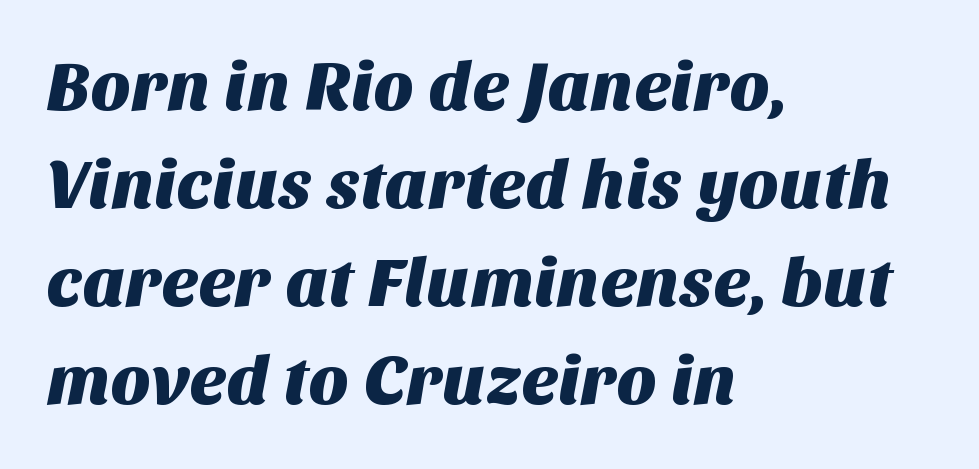
Q: Is the typeface a serif or a sans-serif typeface? A: Sans-serif.
Q: Is the text underlined? A: No.
Q: How is the paragraph aligned? A: Left-aligned.
Q: Is the spacing between letters normal or unusually wide? A: Normal.
Q: Is the spacing between lines tight, normal or loose? A: Normal.
Q: Width (condensed, normal, or wide)? A: Normal.
Q: Stroke contrast? A: Medium.
Q: x-height? A: Large.
Q: Monospaced? A: No.
